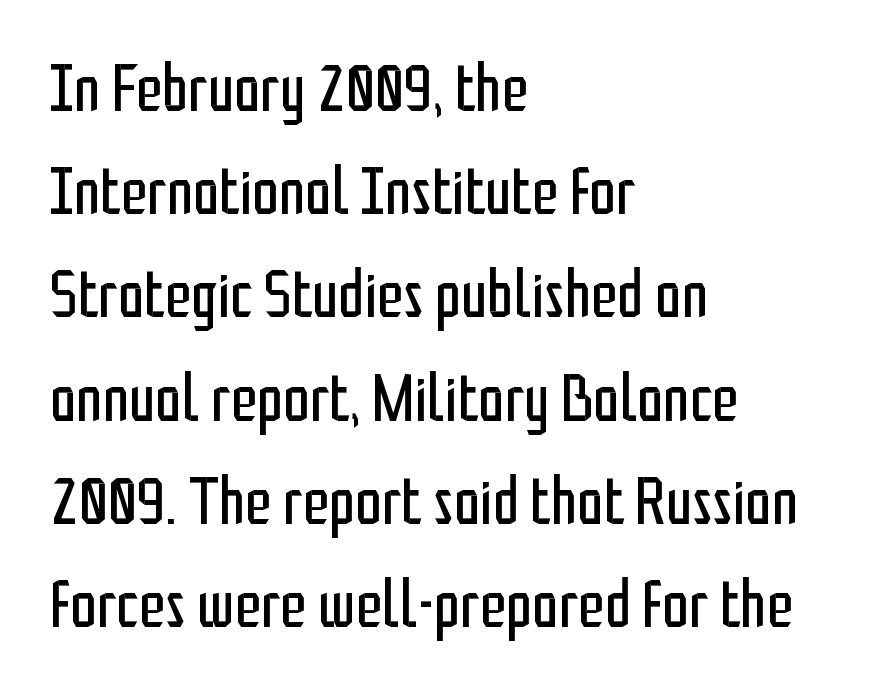
{"serif": "no", "italic": "no", "bold": "no", "weight": "regular", "width": "condensed", "stroke_contrast": "low", "x_height": "medium", "monospaced": "no", "underline": "no", "align": "left", "line_spacing": "normal", "line_spacing_ratio": 1.54, "letter_spacing": "normal", "letter_spacing_em": 0.0, "glyph_px": 67}
